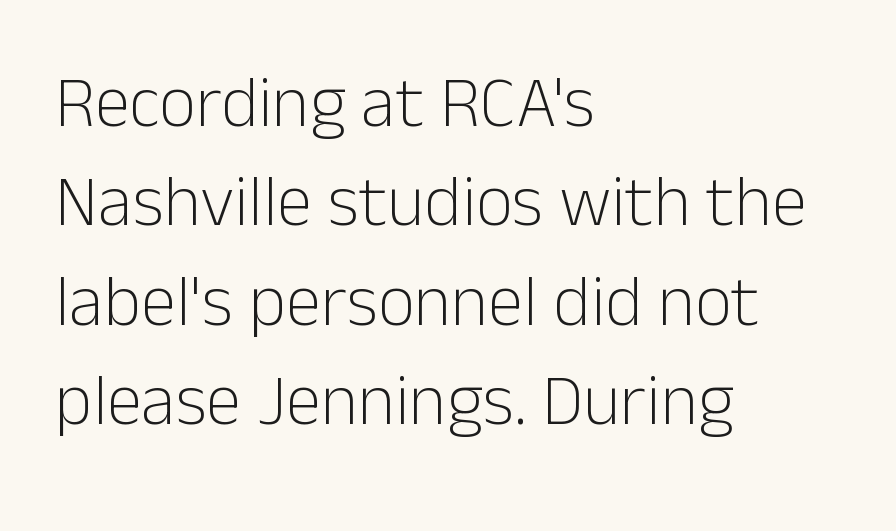
{"serif": "no", "italic": "no", "bold": "no", "weight": "light", "width": "normal", "stroke_contrast": "low", "x_height": "medium", "monospaced": "no", "underline": "no", "align": "left", "line_spacing": "normal", "line_spacing_ratio": 1.38, "letter_spacing": "normal", "letter_spacing_em": 0.0, "glyph_px": 72}
